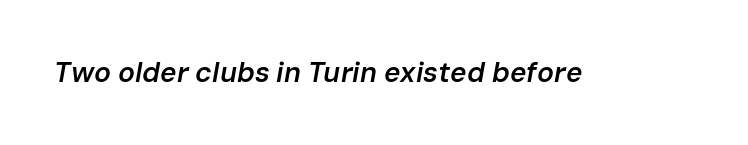
{"italic": "yes", "lean": "right", "slant_degrees": 10, "bold": "semi", "weight": "semibold", "width": "normal", "stroke_contrast": "low", "x_height": "medium", "monospaced": "no", "underline": "no", "letter_spacing": "normal", "letter_spacing_em": 0.0, "glyph_px": 28}
